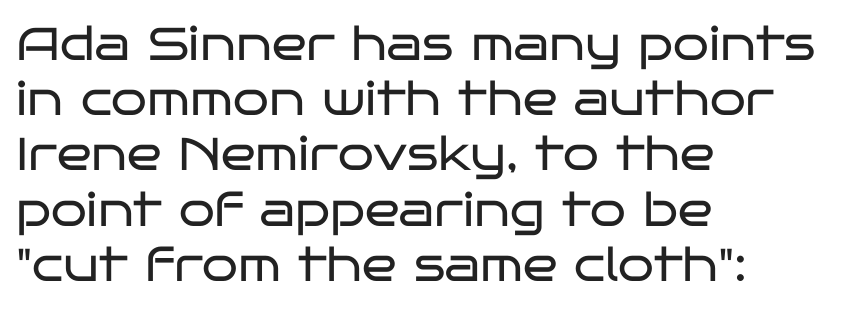
The image shows 46 px regular-weight, wide sans-serif type, upright; set left-aligned, line spacing 1.2x, normal letter spacing, not underlined; low stroke contrast and a large x-height.
